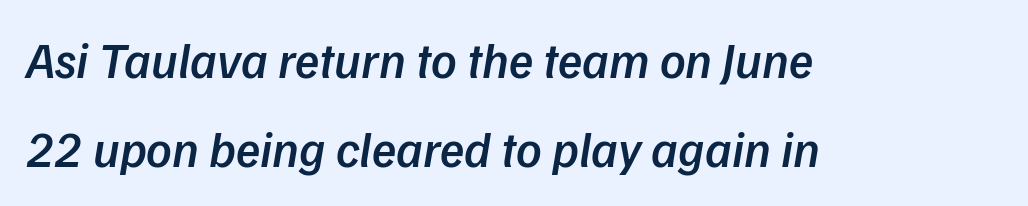
Q: Is the text bold? A: Semi-bold.
Q: Is the text italic (slanted)? A: Yes, it leans right by about 9 degrees.
Q: Is the text underlined? A: No.
Q: How is the paragraph aligned? A: Left-aligned.
Q: Is the spacing between letters normal or unusually wide? A: Normal.
Q: Width (condensed, normal, or wide)? A: Normal.
Q: Stroke contrast? A: Low.
Q: x-height? A: Medium.
Q: Monospaced? A: No.
